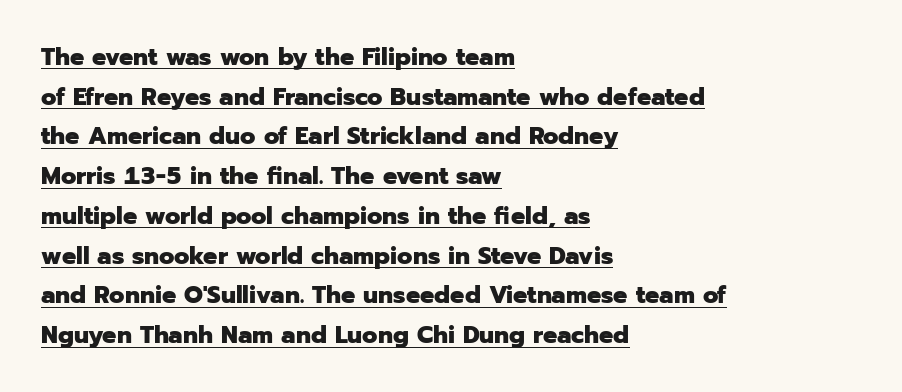
The image shows 25 px bold type, upright; set left-aligned, normal line spacing (1.59x), normal letter spacing, underlined.
